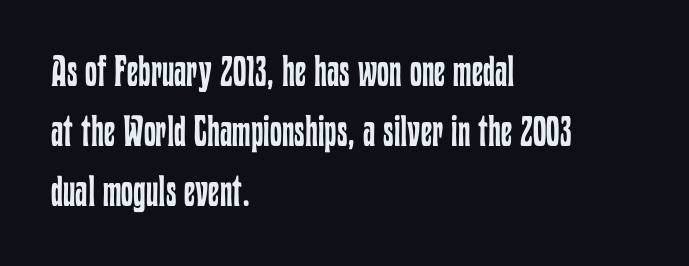
How would I describe the line gaps? Plain and ordinary. The weight tops out at a normal text grade. Compared with typical body copy, the letter spacing here is the same. This rendering features lettering with no underline. The setting favours the left margin, as ordinary paragraphs usually do.
